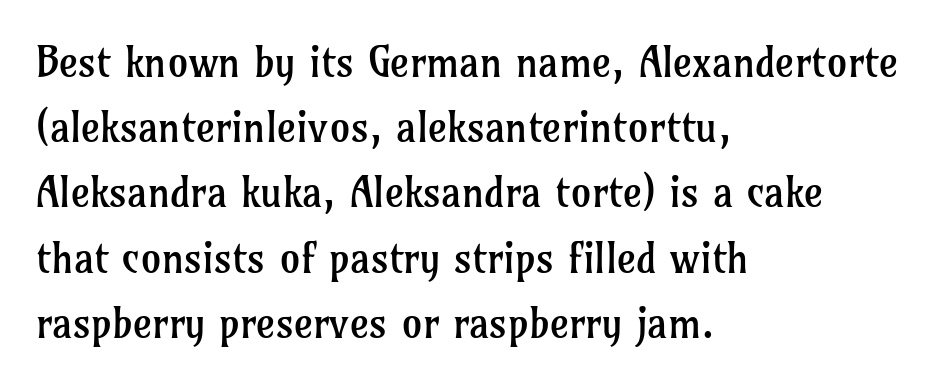
Does the leading feel generous? No, just average. Here the glyphs are tracked normally, forming tight word shapes. Proportional: the letters do not fall into vertical columns. Serifs: yes, visible at the terminals of the letterforms. A typesetter would mark this as roman, not italic.
